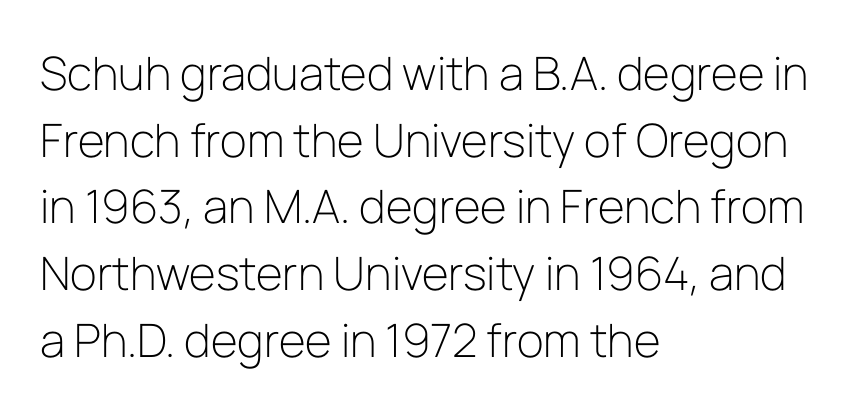
What's the leading like? Ordinary, nothing unusual. Quick note: underline off. A quiet, ordinary-to-light weight characterises the typeface. Reading down the block, your eye returns to a fixed left position each line.
